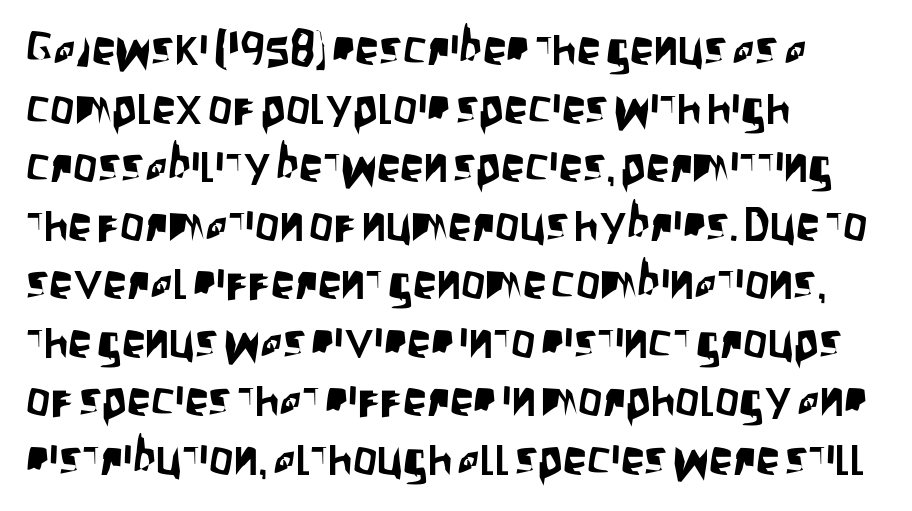
The image shows 48 px condensed sans-serif type, upright; set left-aligned, line spacing 1.22x, normal letter spacing, not underlined; low stroke contrast and a large x-height.
